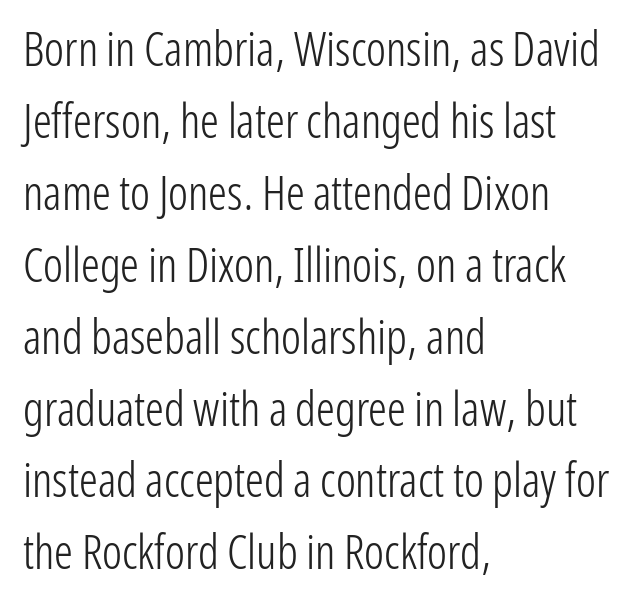
{"serif": "no", "italic": "no", "bold": "no", "weight": "light", "width": "condensed", "stroke_contrast": "low", "x_height": "medium", "monospaced": "no", "underline": "no", "align": "left", "line_spacing": "normal", "line_spacing_ratio": 1.53, "letter_spacing": "normal", "letter_spacing_em": 0.0, "glyph_px": 47}
